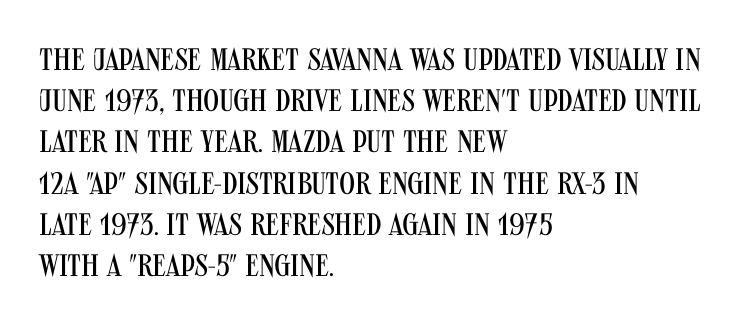
Q: Is the text bold? A: No.
Q: Is the text italic (slanted)? A: No, it is upright.
Q: Is the typeface a serif or a sans-serif typeface? A: Sans-serif.
Q: Is the text underlined? A: No.
Q: How is the paragraph aligned? A: Left-aligned.
Q: Is the spacing between letters normal or unusually wide? A: Normal.
Q: Is the spacing between lines tight, normal or loose? A: Normal.
Q: Width (condensed, normal, or wide)? A: Condensed.
Q: Stroke contrast? A: Medium.
Q: x-height? A: Large.
Q: Monospaced? A: No.
